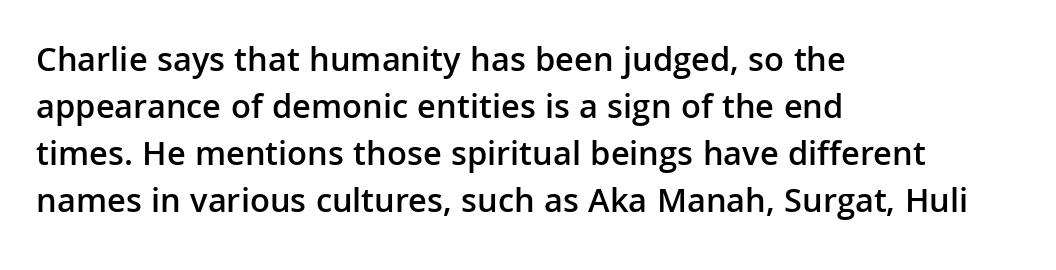
The image shows 35 px semibold sans-serif type, upright; set left-aligned, normal line spacing (1.34x), normal letter spacing, not underlined; low stroke contrast and a medium x-height.
